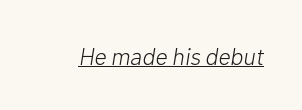
Q: Is the text bold? A: No.
Q: Is the text italic (slanted)? A: Yes, it leans right by about 10 degrees.
Q: Is the text underlined? A: Yes.
Q: Is the spacing between letters normal or unusually wide? A: Normal.
